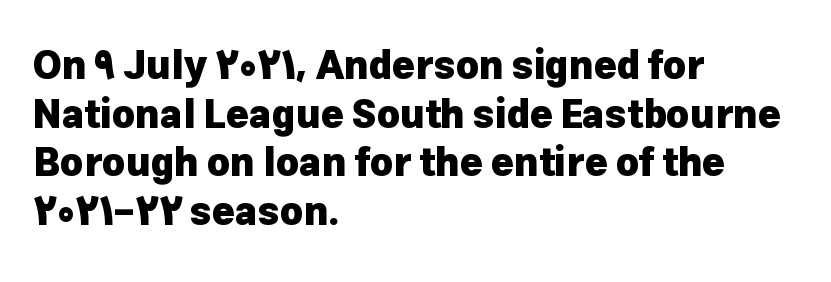
Q: Is the text bold? A: Yes.
Q: Is the text italic (slanted)? A: No, it is upright.
Q: Is the typeface a serif or a sans-serif typeface? A: Sans-serif.
Q: Is the text underlined? A: No.
Q: How is the paragraph aligned? A: Left-aligned.
Q: Is the spacing between letters normal or unusually wide? A: Normal.
Q: Is the spacing between lines tight, normal or loose? A: Normal.
Q: Width (condensed, normal, or wide)? A: Normal.
Q: Stroke contrast? A: Low.
Q: x-height? A: Medium.
Q: Monospaced? A: No.
